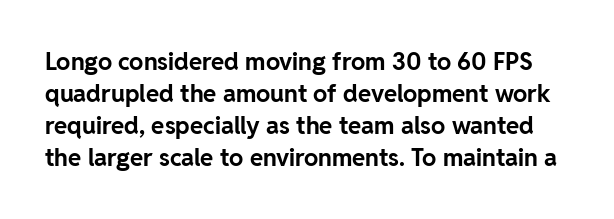
{"italic": "no", "bold": "yes", "underline": "no", "line_spacing": "normal", "line_spacing_ratio": 1.34, "letter_spacing": "normal", "letter_spacing_em": 0.0, "glyph_px": 24}
